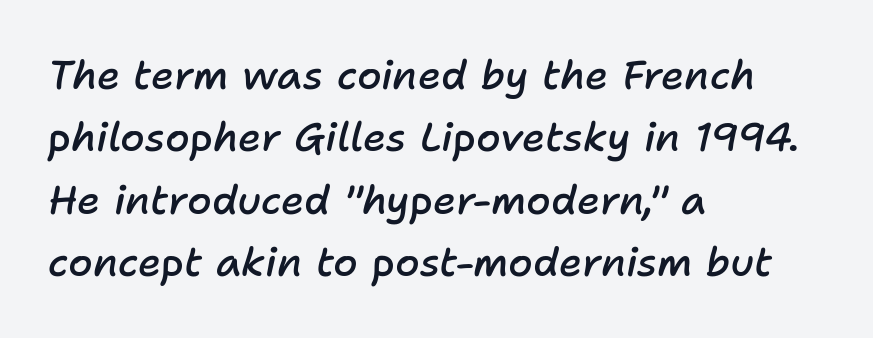
{"italic": "yes", "lean": "right", "slant_degrees": 11, "bold": "semi", "weight": "semibold", "width": "normal", "stroke_contrast": "low", "x_height": "medium", "monospaced": "no", "underline": "no", "align": "left", "line_spacing": "normal", "line_spacing_ratio": 1.56, "letter_spacing": "normal", "letter_spacing_em": 0.0, "glyph_px": 40}
